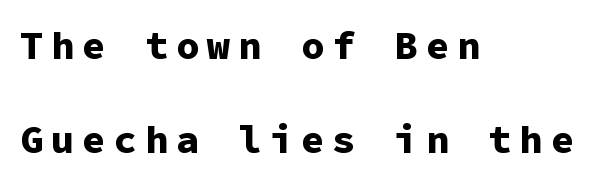
Q: Is the text bold? A: Yes.
Q: Is the text italic (slanted)? A: No, it is upright.
Q: Is the typeface a serif or a sans-serif typeface? A: Sans-serif.
Q: Is the text underlined? A: No.
Q: How is the paragraph aligned? A: Left-aligned.
Q: Is the spacing between letters normal or unusually wide? A: Unusually wide.
Q: Is the spacing between lines tight, normal or loose? A: Loose.
Q: Width (condensed, normal, or wide)? A: Normal.
Q: Stroke contrast? A: Low.
Q: x-height? A: Medium.
Q: Monospaced? A: Yes.
